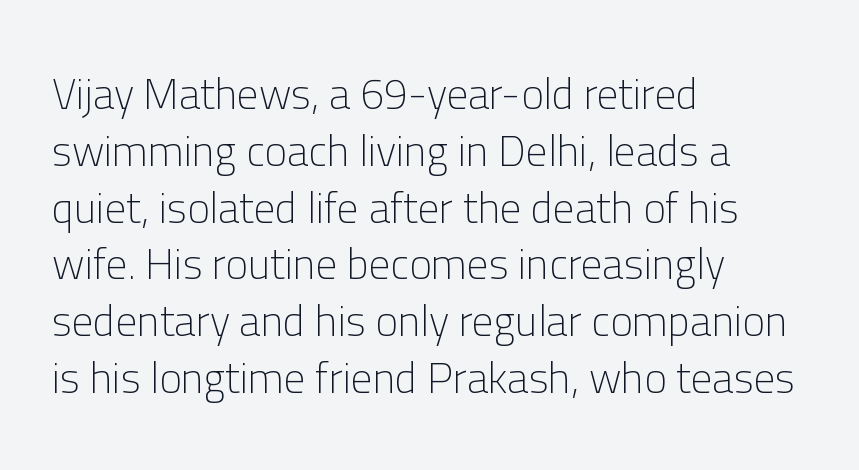
Q: Is the text bold? A: No.
Q: Is the text italic (slanted)? A: No, it is upright.
Q: Is the typeface a serif or a sans-serif typeface? A: Sans-serif.
Q: Is the text underlined? A: No.
Q: How is the paragraph aligned? A: Left-aligned.
Q: Is the spacing between letters normal or unusually wide? A: Normal.
Q: Is the spacing between lines tight, normal or loose? A: Normal.
Q: Width (condensed, normal, or wide)? A: Normal.
Q: Stroke contrast? A: Low.
Q: x-height? A: Medium.
Q: Monospaced? A: No.
